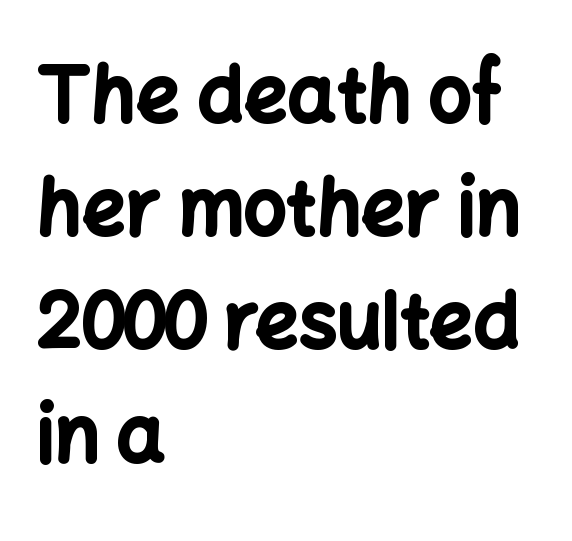
Q: Is the text bold? A: Yes.
Q: Is the text italic (slanted)? A: No, it is upright.
Q: Is the typeface a serif or a sans-serif typeface? A: Sans-serif.
Q: Is the text underlined? A: No.
Q: How is the paragraph aligned? A: Left-aligned.
Q: Is the spacing between letters normal or unusually wide? A: Normal.
Q: Is the spacing between lines tight, normal or loose? A: Normal.
Q: Width (condensed, normal, or wide)? A: Normal.
Q: Stroke contrast? A: Low.
Q: x-height? A: Medium.
Q: Monospaced? A: No.
